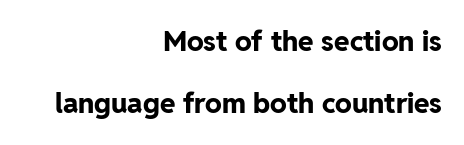
The image shows 28 px bold sans-serif type, upright; set right-aligned, loose line spacing (2.22x), normal letter spacing, not underlined; low stroke contrast and a medium x-height.
